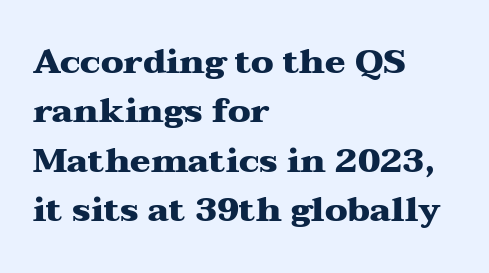
Q: Is the text bold? A: Yes.
Q: Is the text italic (slanted)? A: No, it is upright.
Q: Is the typeface a serif or a sans-serif typeface? A: Serif.
Q: Is the text underlined? A: No.
Q: How is the paragraph aligned? A: Left-aligned.
Q: Is the spacing between letters normal or unusually wide? A: Normal.
Q: Is the spacing between lines tight, normal or loose? A: Normal.
Q: Width (condensed, normal, or wide)? A: Wide.
Q: Stroke contrast? A: Medium.
Q: x-height? A: Medium.
Q: Monospaced? A: No.
